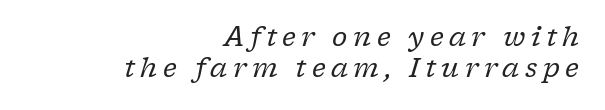
{"italic": "yes", "lean": "right", "slant_degrees": 17, "bold": "no", "underline": "no", "align": "right", "line_spacing_ratio": 1.19, "letter_spacing": "wide", "letter_spacing_em": 0.21, "glyph_px": 26}
